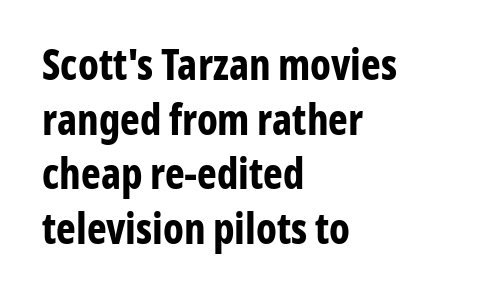
The image shows 42 px bold, condensed sans-serif type, upright; set left-aligned, normal line spacing (1.3x), normal letter spacing, not underlined; low stroke contrast and a medium x-height.
